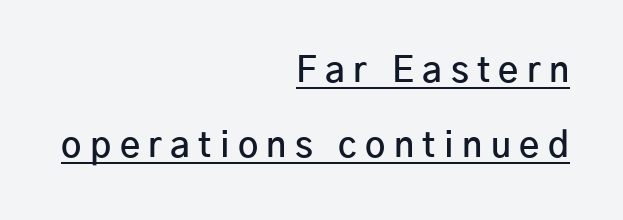
Typographic density is moderately raised because the face is semibold. Has an underline been added? It has. This sample has the flowing, uneven cadence of proportional lettering. The passage is arranged like a letterhead date or caption credit — flush right. What stands out about the letter spacing? Its width — letters are far apart.
